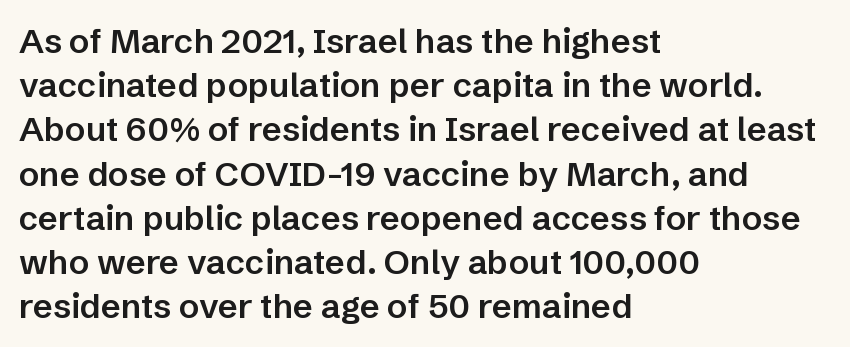
{"serif": "no", "italic": "no", "bold": "semi", "weight": "semibold", "width": "normal", "stroke_contrast": "low", "x_height": "medium", "monospaced": "no", "underline": "no", "align": "left", "line_spacing": "normal", "line_spacing_ratio": 1.3, "letter_spacing": "normal", "letter_spacing_em": 0.0, "glyph_px": 34}
